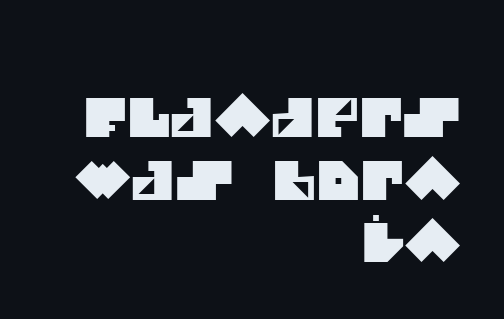
Notice how the passage keeps a crisp vertical edge on the right only. Look at the tracking — it's just the regular setting, nothing added. Do the characters align in a grid? No, the font is proportional. Decoration check: the copy has no underline.
